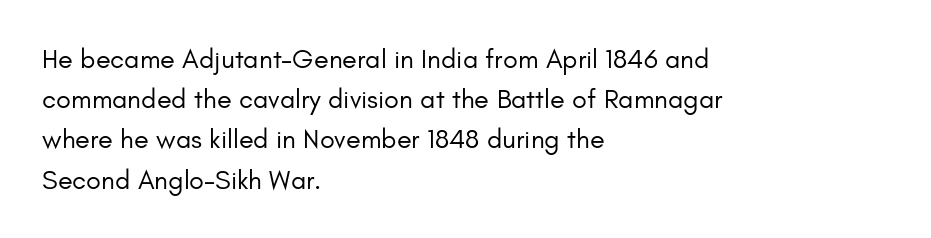
{"italic": "no", "bold": "no", "underline": "no", "align": "left", "line_spacing": "normal", "line_spacing_ratio": 1.49, "letter_spacing": "normal", "letter_spacing_em": 0.0, "glyph_px": 27}
